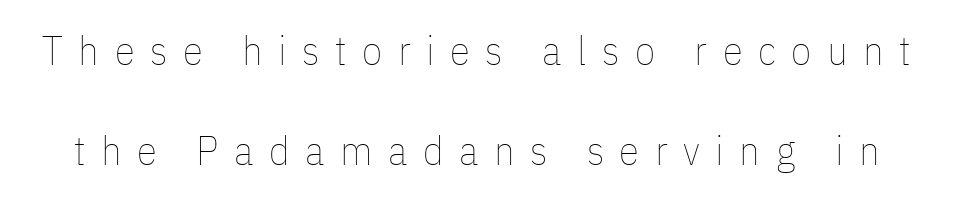
The image shows 41 px thin, condensed type, upright; set loose line spacing (2.45x), unusually wide letter spacing (+0.38 em), not underlined; low stroke contrast and a medium x-height.
